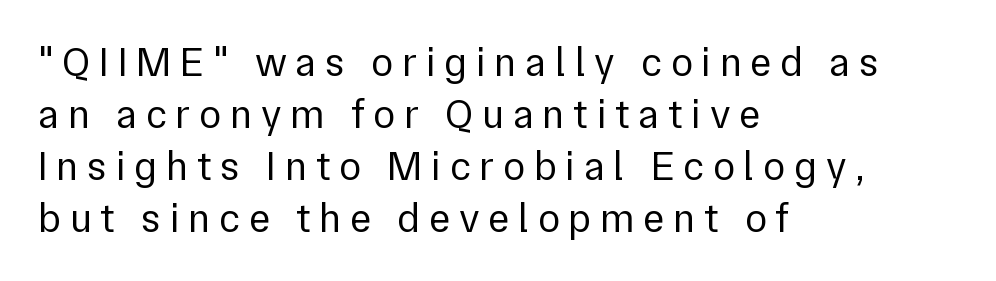
The image shows 41 px regular-weight sans-serif type, upright; set left-aligned, normal line spacing (1.27x), unusually wide letter spacing (+0.21 em), not underlined; low stroke contrast and a medium x-height.
